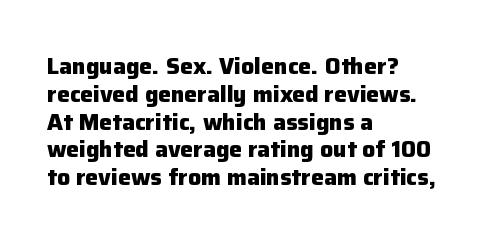
The image shows 23 px bold type, upright; set left-aligned, line spacing 1.21x, normal letter spacing, not underlined.
